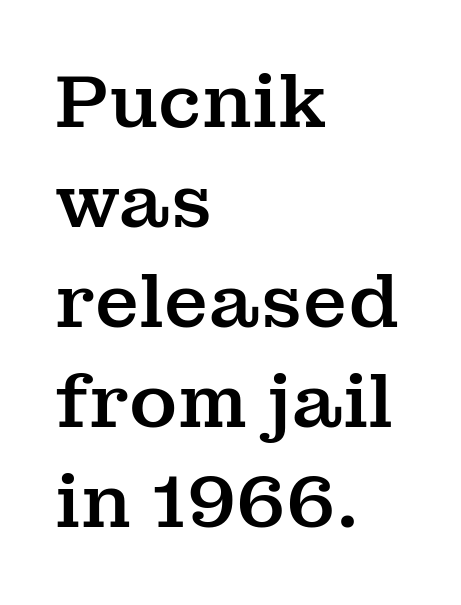
{"serif": "yes", "italic": "no", "width": "normal", "stroke_contrast": "medium", "x_height": "medium", "monospaced": "no", "underline": "no", "align": "left", "line_spacing": "normal", "line_spacing_ratio": 1.37, "letter_spacing": "normal", "letter_spacing_em": 0.0, "glyph_px": 73}
